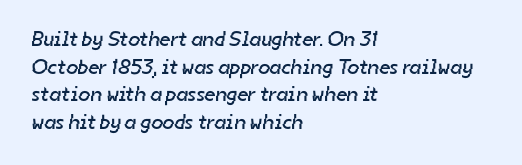
The image shows 21 px text type; set left-aligned, normal line spacing (1.31x), normal letter spacing, not underlined.
